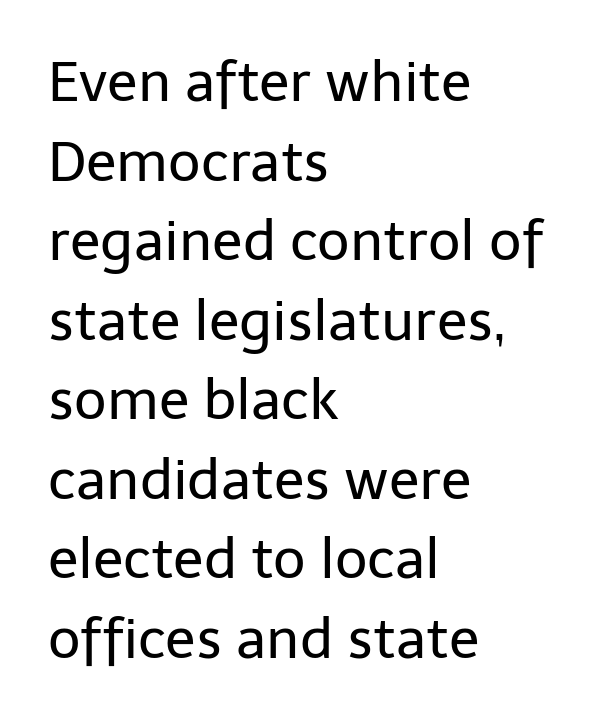
The image shows 56 px regular-weight sans-serif type, upright; set left-aligned, normal line spacing (1.42x), normal letter spacing, not underlined; low stroke contrast and a medium x-height.
